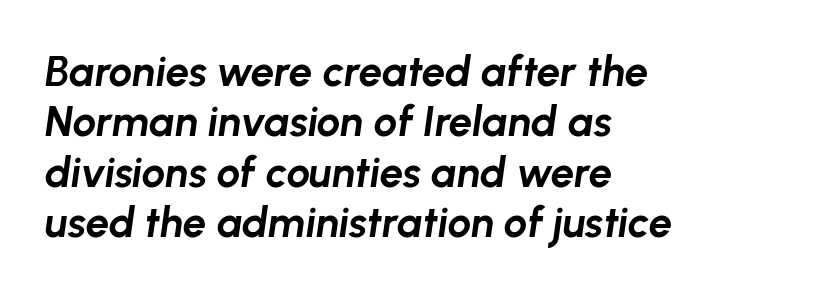
Glance below the letters and you will spot only blank space. An italicized treatment has been applied to the whole sample. Letter spacing: default. The compositor pushed each line to the left boundary.
